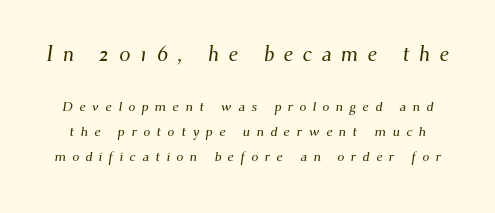
The image shows 21 px text type; set line spacing 1.81x, unusually wide letter spacing (+0.45 em), not underlined; the first (top) block is 1.5x larger.
